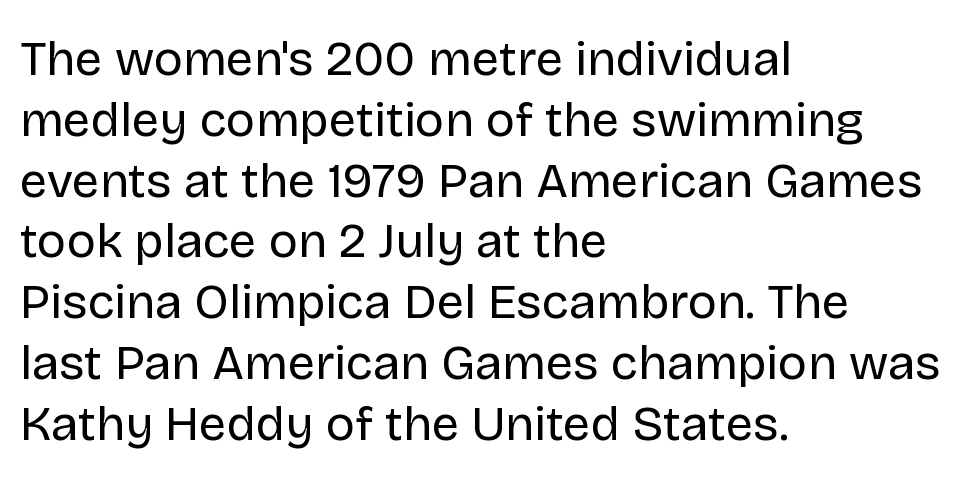
{"serif": "no", "italic": "no", "bold": "no", "weight": "regular", "width": "normal", "stroke_contrast": "low", "x_height": "large", "monospaced": "no", "underline": "no", "align": "left", "line_spacing_ratio": 1.24, "letter_spacing": "normal", "letter_spacing_em": 0.0, "glyph_px": 49}
